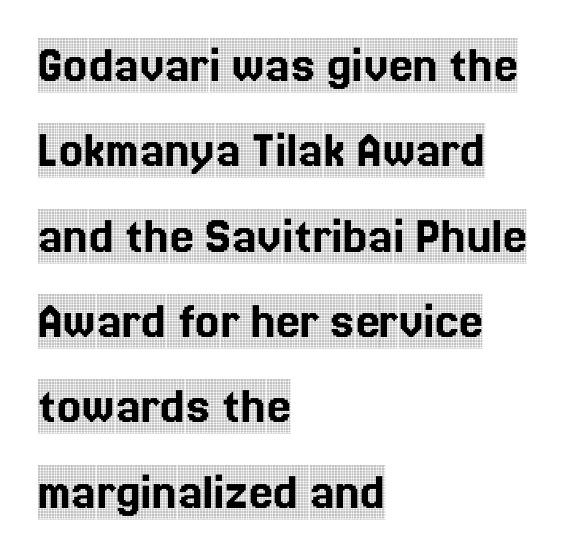
{"serif": "yes", "italic": "no", "width": "condensed", "x_height": "large", "monospaced": "no", "underline": "no", "align": "left", "line_spacing": "normal", "line_spacing_ratio": 1.58, "letter_spacing": "normal", "letter_spacing_em": 0.0, "glyph_px": 54}
